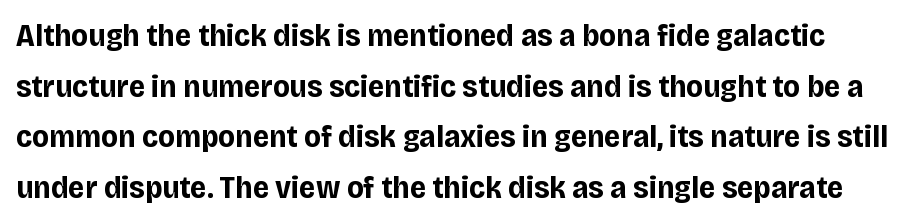
The baseline area is clear. How heavy is the stroke? Heavy — this is a bold. The rendering uses natural spacing where letterforms have individual widths. This rendering leaves character spacing at its baseline value. Leading: standard.
